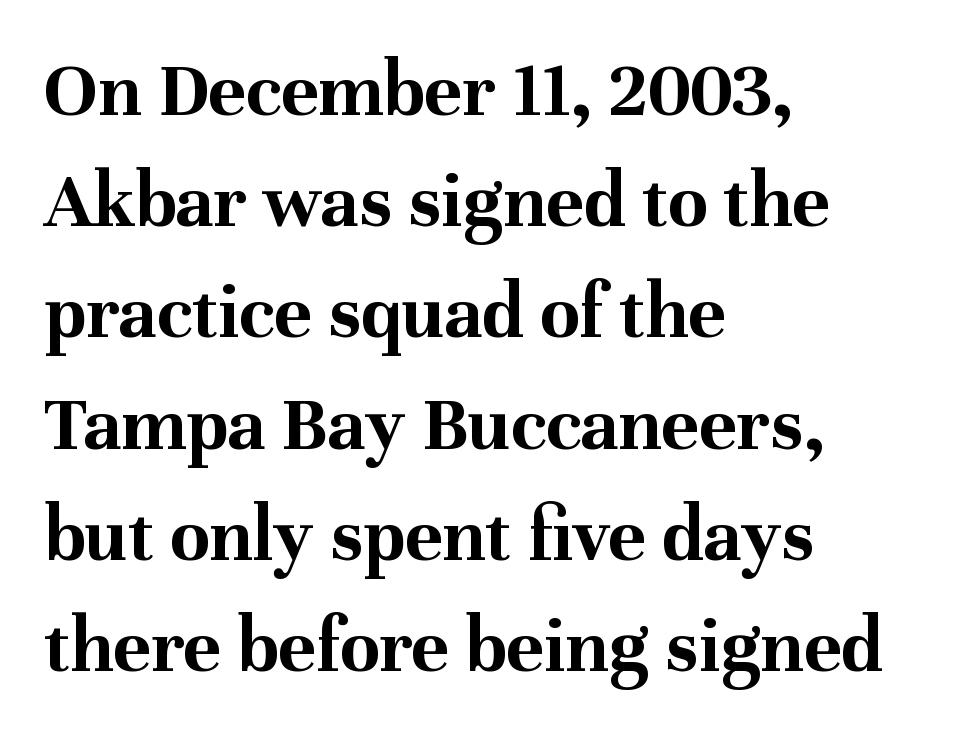
Q: Is the text bold? A: Yes.
Q: Is the text italic (slanted)? A: No, it is upright.
Q: Is the typeface a serif or a sans-serif typeface? A: Serif.
Q: Is the text underlined? A: No.
Q: How is the paragraph aligned? A: Left-aligned.
Q: Is the spacing between letters normal or unusually wide? A: Normal.
Q: Is the spacing between lines tight, normal or loose? A: Normal.
Q: Width (condensed, normal, or wide)? A: Normal.
Q: Stroke contrast? A: Medium.
Q: x-height? A: Medium.
Q: Monospaced? A: No.
